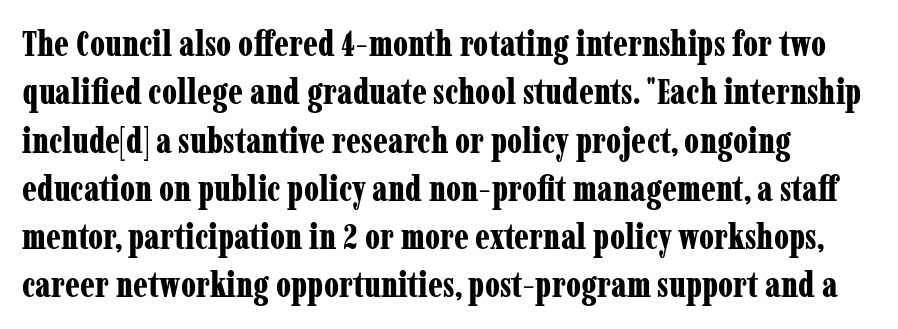
The image shows 35 px bold, condensed serif type, upright; set normal line spacing (1.38x), normal letter spacing, not underlined; low stroke contrast and a medium x-height.
